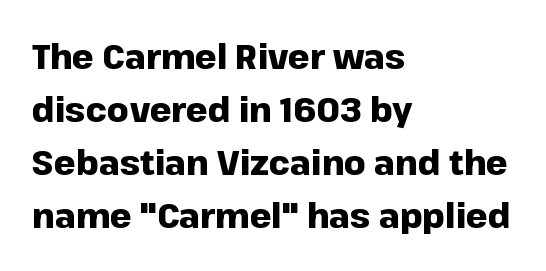
Q: Is the text bold? A: Yes.
Q: Is the text italic (slanted)? A: No, it is upright.
Q: Is the typeface a serif or a sans-serif typeface? A: Sans-serif.
Q: Is the text underlined? A: No.
Q: How is the paragraph aligned? A: Left-aligned.
Q: Is the spacing between letters normal or unusually wide? A: Normal.
Q: Is the spacing between lines tight, normal or loose? A: Normal.
Q: Width (condensed, normal, or wide)? A: Normal.
Q: Stroke contrast? A: Low.
Q: x-height? A: Medium.
Q: Monospaced? A: No.
